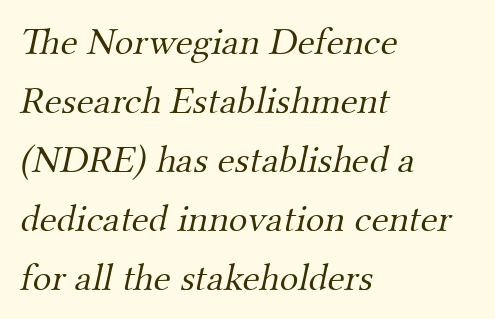
{"serif": "yes", "bold": "no", "weight": "light", "width": "normal", "stroke_contrast": "medium", "x_height": "small", "monospaced": "no", "underline": "no", "align": "left", "line_spacing": "normal", "line_spacing_ratio": 1.51, "letter_spacing": "normal", "letter_spacing_em": 0.0, "glyph_px": 39}
